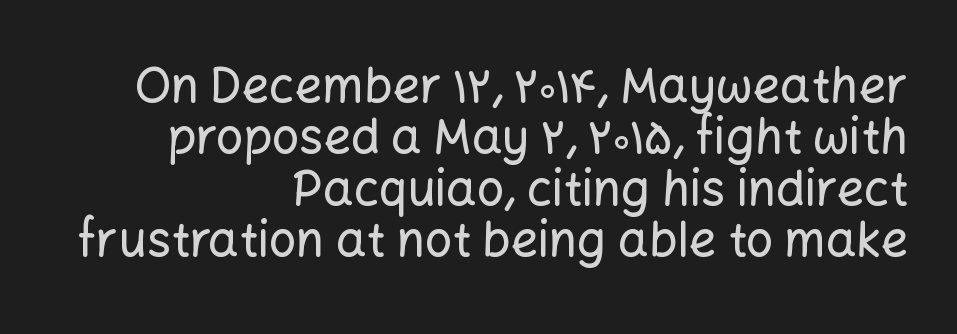
Q: Is the text italic (slanted)? A: No, it is upright.
Q: Is the typeface a serif or a sans-serif typeface? A: Sans-serif.
Q: Is the text underlined? A: No.
Q: How is the paragraph aligned? A: Right-aligned.
Q: Is the spacing between letters normal or unusually wide? A: Normal.
Q: Is the spacing between lines tight, normal or loose? A: Tight.
Q: Width (condensed, normal, or wide)? A: Normal.
Q: Stroke contrast? A: Low.
Q: x-height? A: Medium.
Q: Monospaced? A: No.
